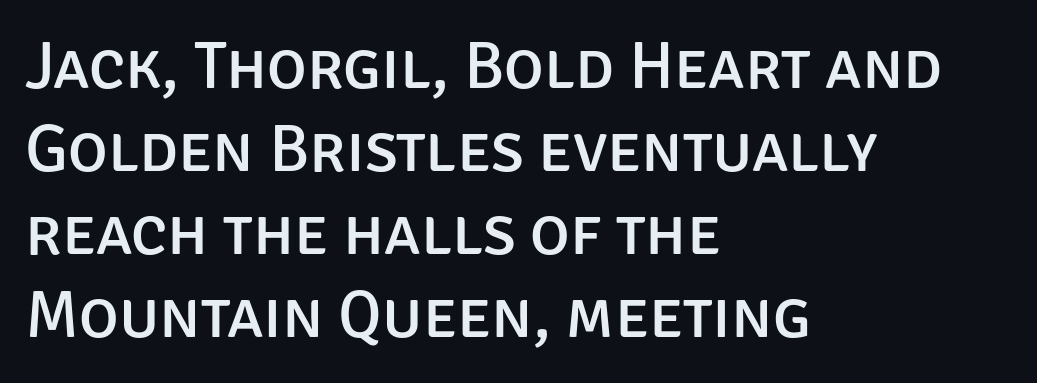
Unlike a traditional serif, this face leaves its strokes unadorned. Default kerning and tracking; the words read as compact shapes. Lines of text with bare space underneath. Every row of glyphs begins at an identical x-position on the left. You could not count columns in this text — the font is proportionally spaced.
